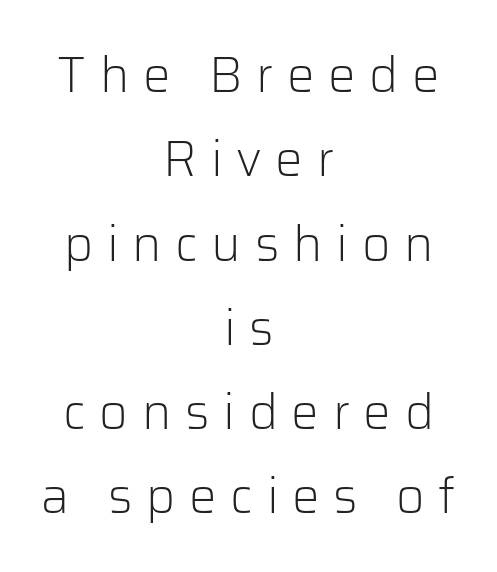
Q: Is the text bold? A: No.
Q: Is the text italic (slanted)? A: No, it is upright.
Q: Is the typeface a serif or a sans-serif typeface? A: Sans-serif.
Q: Is the text underlined? A: No.
Q: How is the paragraph aligned? A: Centered.
Q: Is the spacing between letters normal or unusually wide? A: Unusually wide.
Q: Width (condensed, normal, or wide)? A: Normal.
Q: Stroke contrast? A: Low.
Q: x-height? A: Medium.
Q: Monospaced? A: No.
